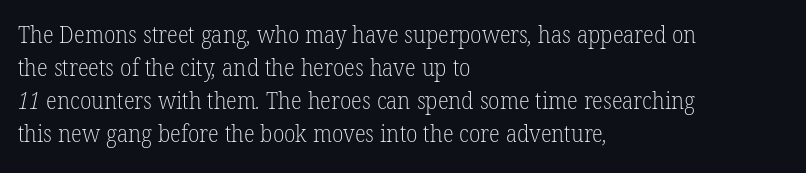
Is the stroke heavy? The answer is a plain regular-or-lighter. A bare baseline throughout the passage. Each line starts at the same left margin while the right side varies. Here the glyphs are tracked normally, forming tight word shapes.
